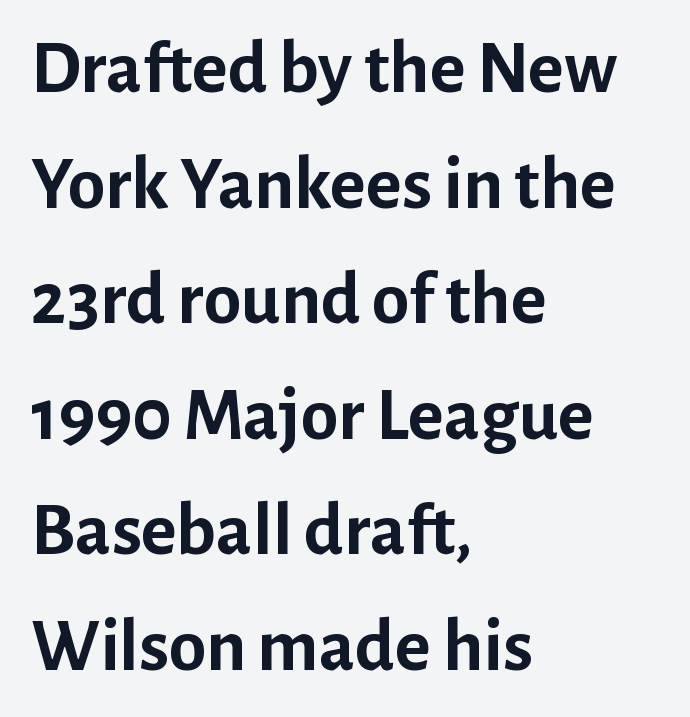
The image shows 76 px semibold sans-serif type, upright; set left-aligned, normal line spacing (1.52x), normal letter spacing, not underlined; low stroke contrast and a medium x-height.
